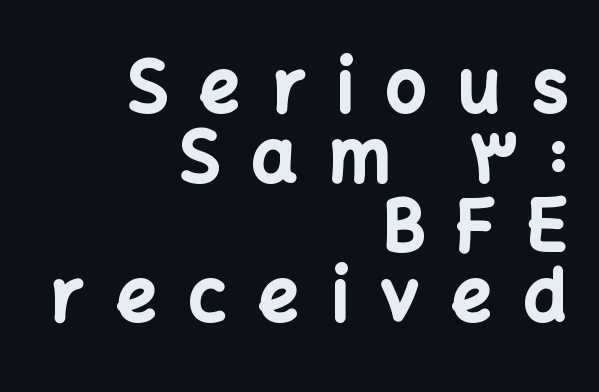
{"serif": "no", "italic": "no", "bold": "yes", "weight": "bold", "width": "normal", "stroke_contrast": "low", "x_height": "medium", "monospaced": "no", "underline": "no", "align": "right", "line_spacing": "tight", "line_spacing_ratio": 0.98, "letter_spacing": "wide", "letter_spacing_em": 0.45, "glyph_px": 71}
